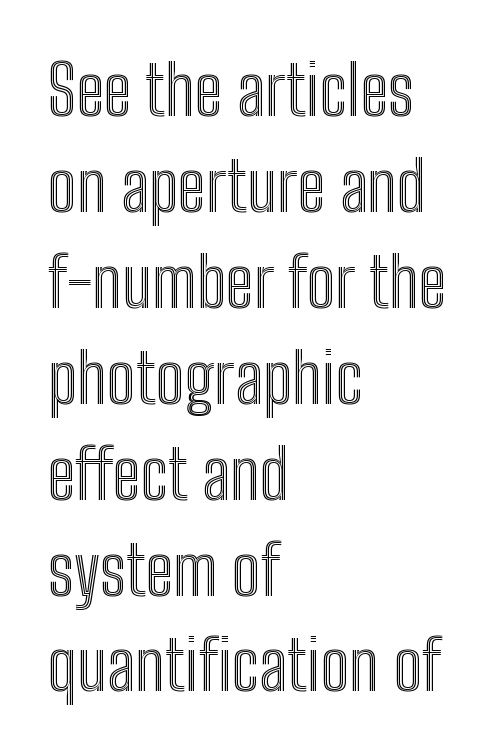
{"italic": "no", "width": "condensed", "x_height": "medium", "monospaced": "no", "underline": "no", "align": "left", "line_spacing": "normal", "line_spacing_ratio": 1.39, "letter_spacing": "normal", "letter_spacing_em": 0.0, "glyph_px": 69}
